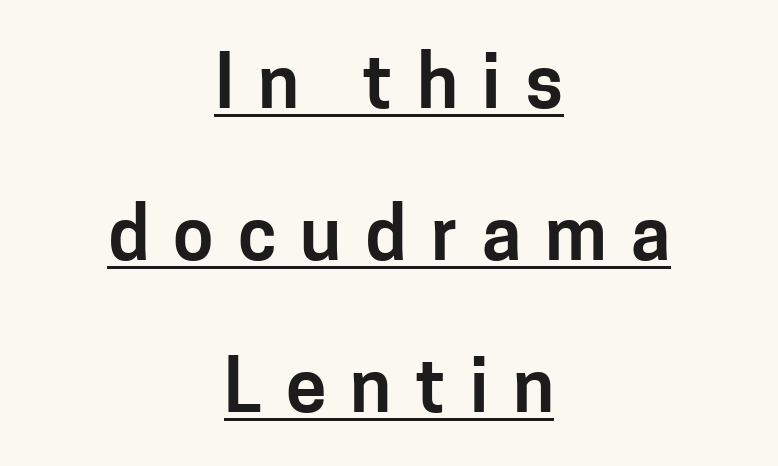
The image shows 73 px sans-serif type, upright; set centered, loose line spacing (2.08x), unusually wide letter spacing (+0.33 em), underlined; low stroke contrast and a medium x-height.
